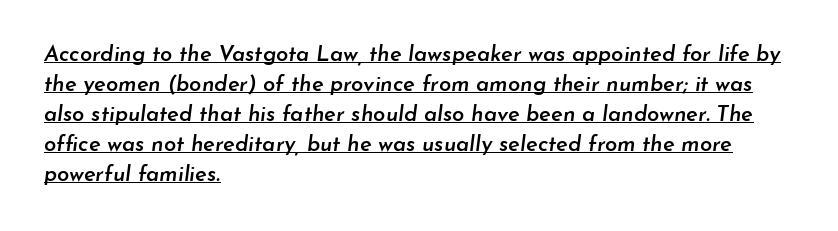
The image shows 22 px text type, italic (leaning right); set left-aligned, normal line spacing (1.36x), normal letter spacing, underlined.
